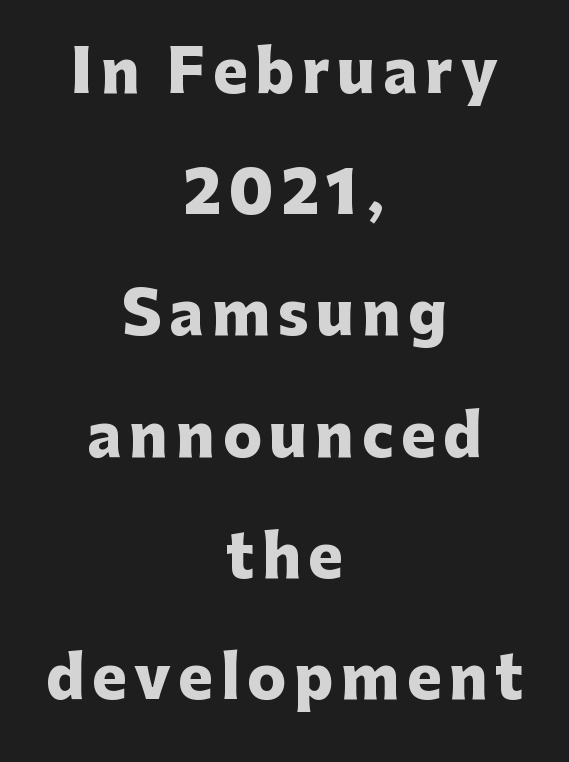
Baseline-to-baseline distance is far greater than the letter height. If you drew a line through each stem, it would be perfectly vertical. Note the varied advance widths — an 'i' is clearly narrower than an 'm'. In terms of weight, the rendering is a true, heavy bold.
